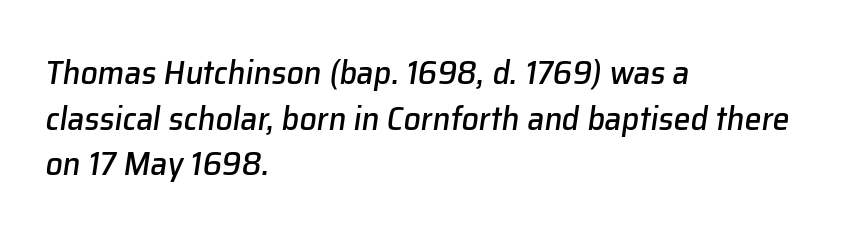
Q: Is the text italic (slanted)? A: Yes, it leans right by about 8 degrees.
Q: Is the text underlined? A: No.
Q: How is the paragraph aligned? A: Left-aligned.
Q: Is the spacing between letters normal or unusually wide? A: Normal.
Q: Is the spacing between lines tight, normal or loose? A: Normal.
Q: Width (condensed, normal, or wide)? A: Normal.
Q: Stroke contrast? A: Low.
Q: x-height? A: Medium.
Q: Monospaced? A: No.
